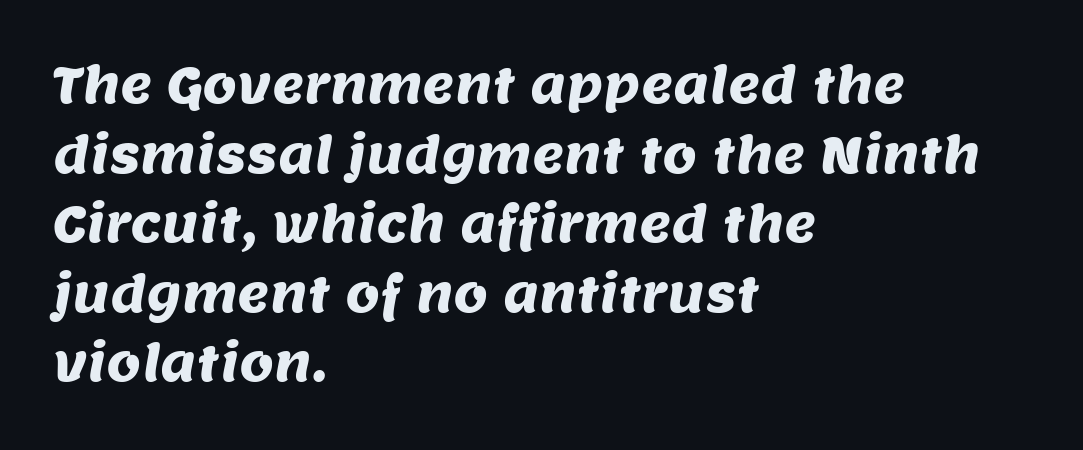
The image shows 49 px sans-serif type; set left-aligned, normal line spacing (1.42x), normal letter spacing, not underlined; medium stroke contrast and a large x-height.
